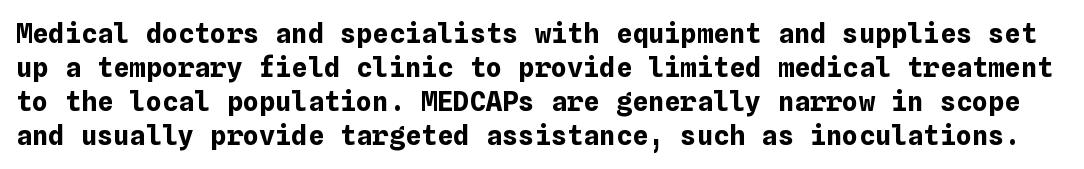
Q: Is the text bold? A: Yes.
Q: Is the text italic (slanted)? A: No, it is upright.
Q: Is the text underlined? A: No.
Q: Is the spacing between letters normal or unusually wide? A: Normal.
Q: Is the spacing between lines tight, normal or loose? A: Normal.
